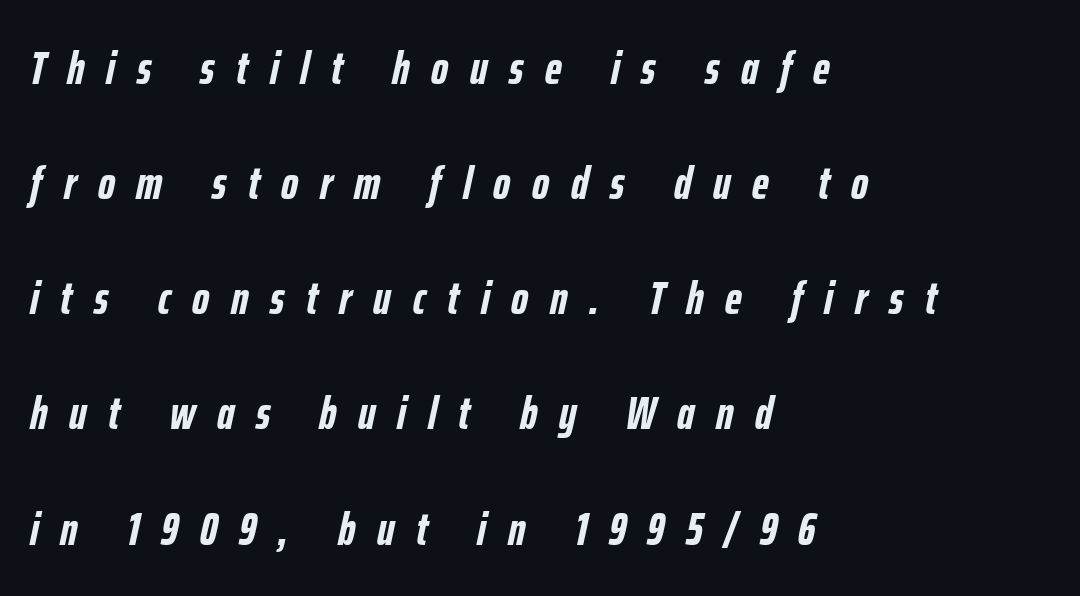
The space beneath each line is pristine and unruled. Character widths vary here, with narrow letters taking less room than wide ones. This rendering widens character spacing well past its baseline value. Rendered with sloped, italic letterforms. Thick stems and heavy bowls — unmistakably bold.
